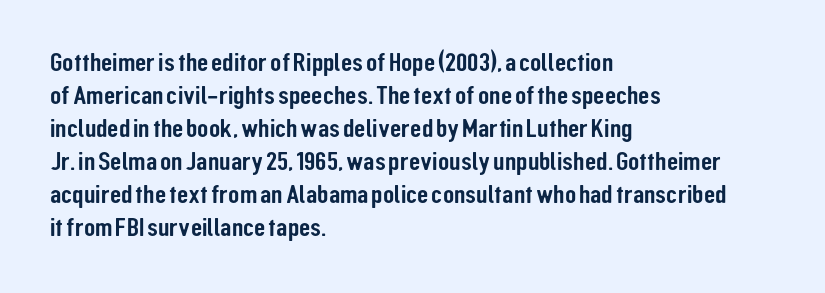
The foot of each line stays bare and open. Leading matches the norm, producing a regular column. The paragraph shown leans on its left margin. The gaps between neighbouring characters are ordinary and unremarkable. Italic? Not at all — the glyphs are vertical.
